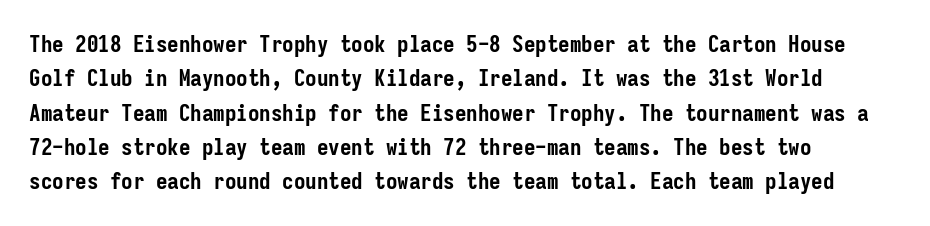
Q: Is the text bold? A: Yes.
Q: Is the text italic (slanted)? A: No, it is upright.
Q: Is the text underlined? A: No.
Q: How is the paragraph aligned? A: Left-aligned.
Q: Is the spacing between letters normal or unusually wide? A: Normal.
Q: Is the spacing between lines tight, normal or loose? A: Normal.
